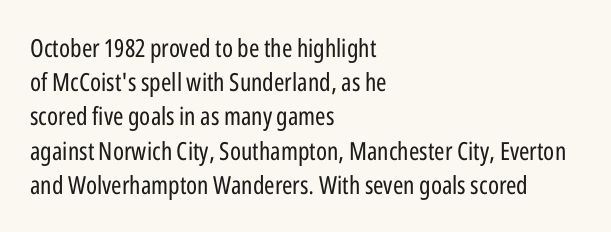
{"italic": "no", "bold": "no", "underline": "no", "align": "left", "line_spacing": "normal", "line_spacing_ratio": 1.37, "letter_spacing": "normal", "letter_spacing_em": 0.0, "glyph_px": 25}
